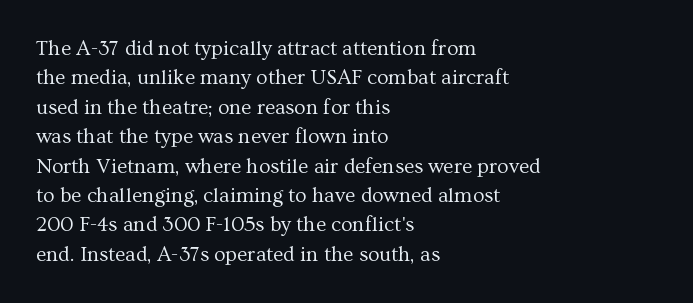
{"italic": "no", "bold": "no", "underline": "no", "align": "left", "line_spacing": "normal", "line_spacing_ratio": 1.4, "letter_spacing": "normal", "letter_spacing_em": 0.0, "glyph_px": 21}
